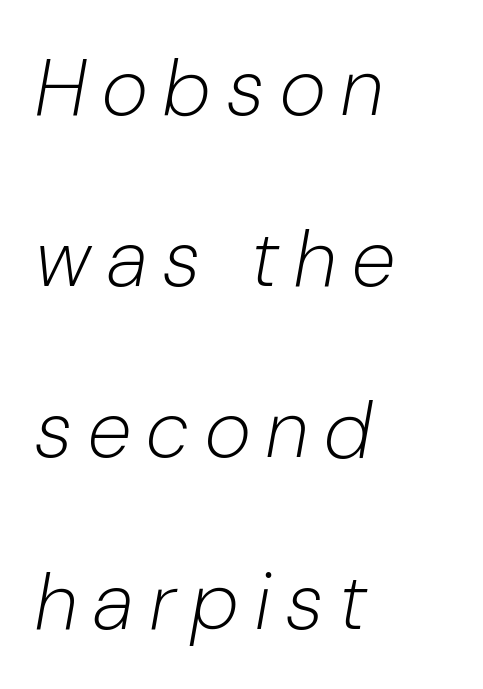
{"italic": "yes", "lean": "right", "slant_degrees": 10, "bold": "no", "weight": "light", "width": "normal", "stroke_contrast": "low", "x_height": "medium", "monospaced": "no", "underline": "no", "align": "left", "line_spacing": "loose", "line_spacing_ratio": 2.14, "letter_spacing": "wide", "letter_spacing_em": 0.2, "glyph_px": 80}
